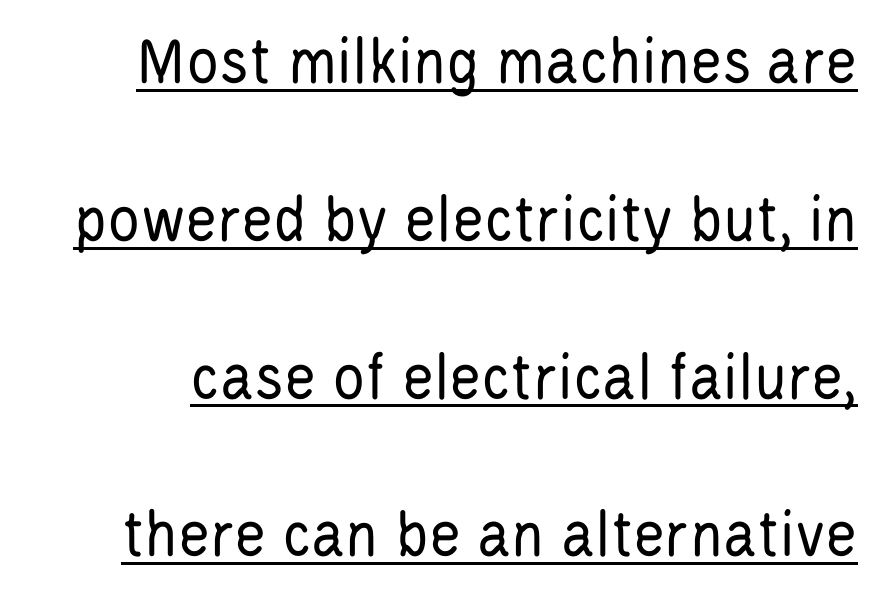
{"serif": "no", "italic": "no", "bold": "no", "weight": "regular", "width": "condensed", "stroke_contrast": "low", "x_height": "large", "monospaced": "no", "underline": "yes", "line_spacing": "loose", "line_spacing_ratio": 2.32, "letter_spacing": "normal", "letter_spacing_em": 0.0, "glyph_px": 68}
